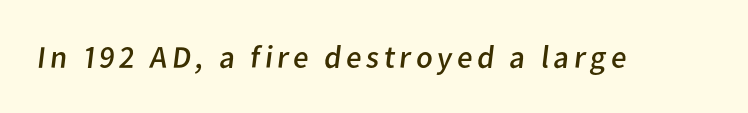
Q: Is the text bold? A: No.
Q: Is the typeface a serif or a sans-serif typeface? A: Sans-serif.
Q: Is the text underlined? A: No.
Q: Width (condensed, normal, or wide)? A: Normal.
Q: Stroke contrast? A: Low.
Q: x-height? A: Medium.
Q: Monospaced? A: No.
